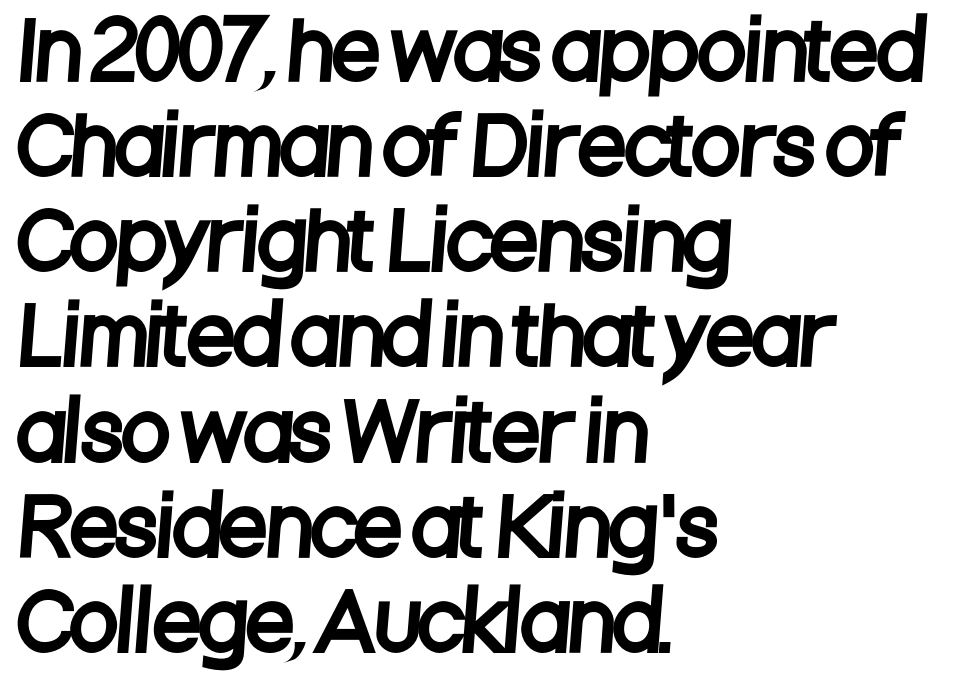
{"serif": "no", "width": "condensed", "stroke_contrast": "low", "x_height": "large", "monospaced": "no", "underline": "no", "align": "left", "line_spacing_ratio": 1.22, "letter_spacing": "normal", "letter_spacing_em": 0.0, "glyph_px": 78}
